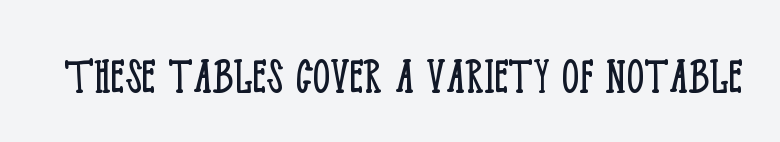
{"serif": "yes", "italic": "no", "bold": "no", "weight": "light", "width": "condensed", "stroke_contrast": "low", "x_height": "large", "monospaced": "no", "underline": "no", "letter_spacing": "normal", "letter_spacing_em": 0.0, "glyph_px": 55}
